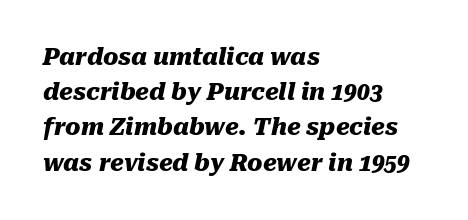
Q: Is the text bold? A: Yes.
Q: Is the text italic (slanted)? A: Yes, it leans right by about 10 degrees.
Q: Is the text underlined? A: No.
Q: How is the paragraph aligned? A: Left-aligned.
Q: Is the spacing between letters normal or unusually wide? A: Normal.
Q: Is the spacing between lines tight, normal or loose? A: Normal.
